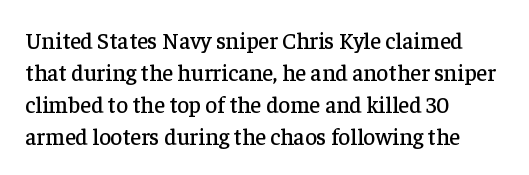
These lines are set flush left with a ragged right edge. Nope, not italic — everything's standing straight. Observe the ordinary spacing: letters are neighbours, not strangers. Vertically, the passage feels balanced, rows spaced as you'd expect. Has an underline been added? It has not.
